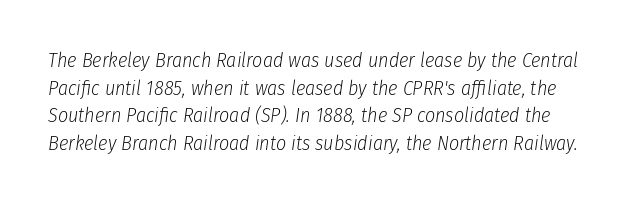
Reading down the column, the eye jumps a familiar distance to each next line. Caption: standard tracking, unaltered. Stroke mass is kept to a normal reading level or below. This sample uses an oblique cut, with every glyph tilted off the vertical. The space directly below the letters is spotless.
